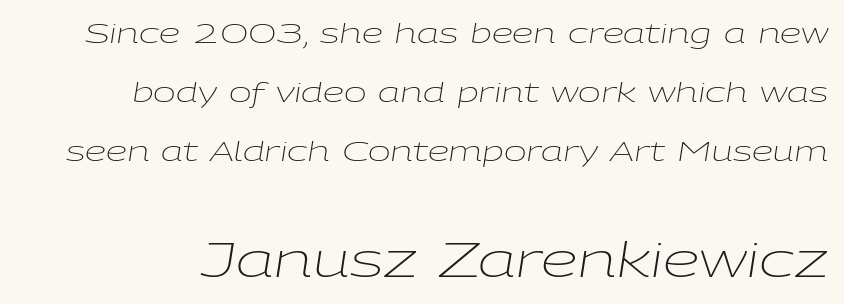
Q: Is the text bold? A: No.
Q: Is the text italic (slanted)? A: Yes, it leans right by about 9 degrees.
Q: Is the text underlined? A: No.
Q: Is the spacing between letters normal or unusually wide? A: Normal.
Q: Is the spacing between lines tight, normal or loose? A: Loose.
Q: Which block of text is set in a larger size, the first (top) or the second (bottom)? A: The second (bottom) one.
Q: Width (condensed, normal, or wide)? A: Wide.
Q: Stroke contrast? A: Low.
Q: x-height? A: Medium.
Q: Monospaced? A: No.
